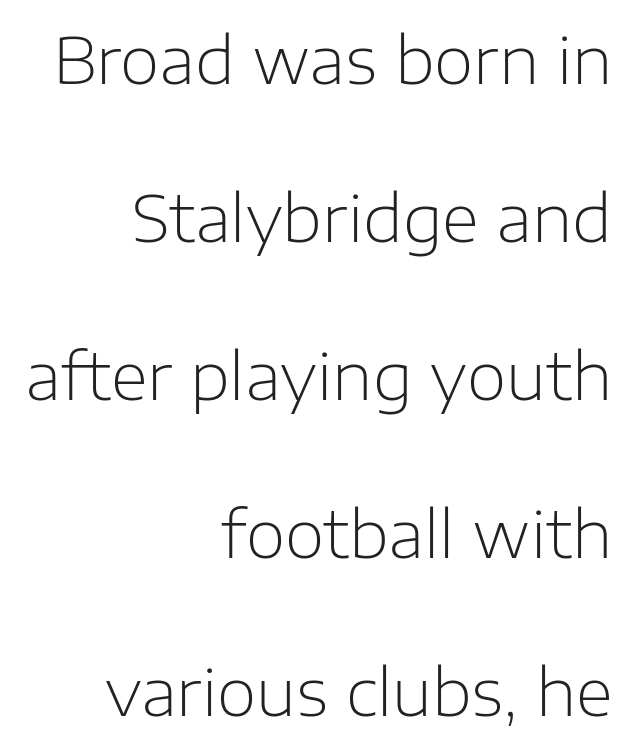
{"serif": "no", "italic": "no", "bold": "no", "weight": "light", "width": "normal", "stroke_contrast": "low", "x_height": "medium", "monospaced": "no", "underline": "no", "align": "right", "line_spacing": "loose", "line_spacing_ratio": 2.47, "letter_spacing": "normal", "letter_spacing_em": 0.0, "glyph_px": 64}
